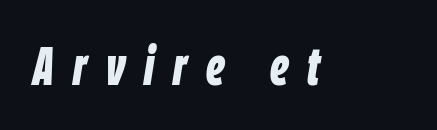
{"italic": "yes", "lean": "right", "slant_degrees": 9, "bold": "yes", "weight": "bold", "width": "condensed", "stroke_contrast": "low", "x_height": "large", "monospaced": "no", "underline": "no", "letter_spacing": "wide", "letter_spacing_em": 0.36, "glyph_px": 53}
